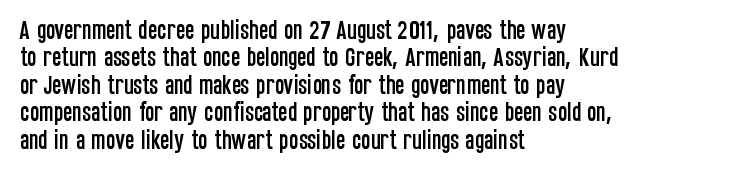
The image shows 22 px text type, upright; set left-aligned, normal line spacing (1.25x), normal letter spacing, not underlined.
